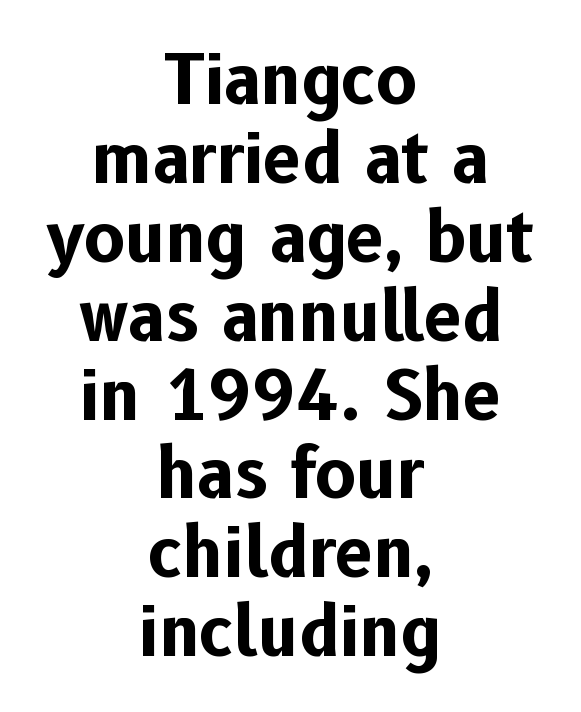
{"serif": "no", "italic": "no", "bold": "yes", "weight": "bold", "width": "normal", "stroke_contrast": "low", "x_height": "medium", "monospaced": "no", "underline": "no", "align": "center", "line_spacing_ratio": 1.16, "letter_spacing": "normal", "letter_spacing_em": 0.0, "glyph_px": 68}
